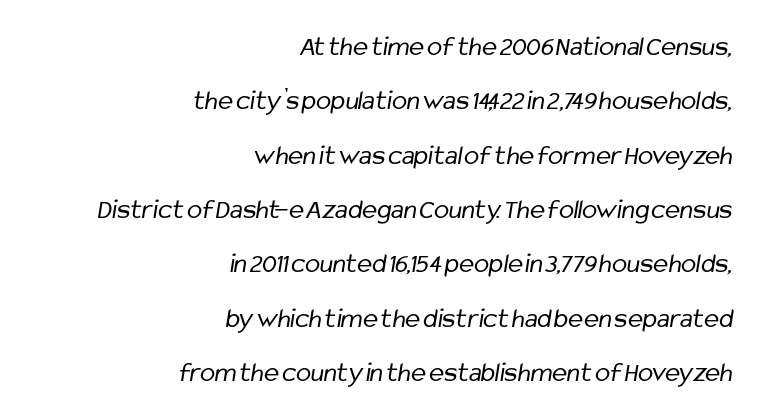
Each new line begins a long way beneath the previous one. Default kerning and tracking; the words read as compact shapes. These lines are rendered in a variable-pitch font. The font is comparable to plain body text, perhaps lighter. Is this a sans? Yes — the strokes have no serifs. Underline: absent.
